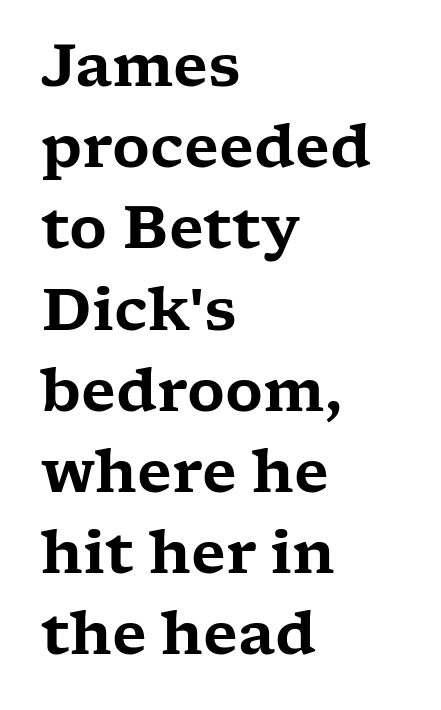
Letters rest on an invisible, unmarked baseline. These lines are set flush left with a ragged right edge. In terms of letterform style, serifs are clearly present. Successive baselines arrive at the customary interval.
